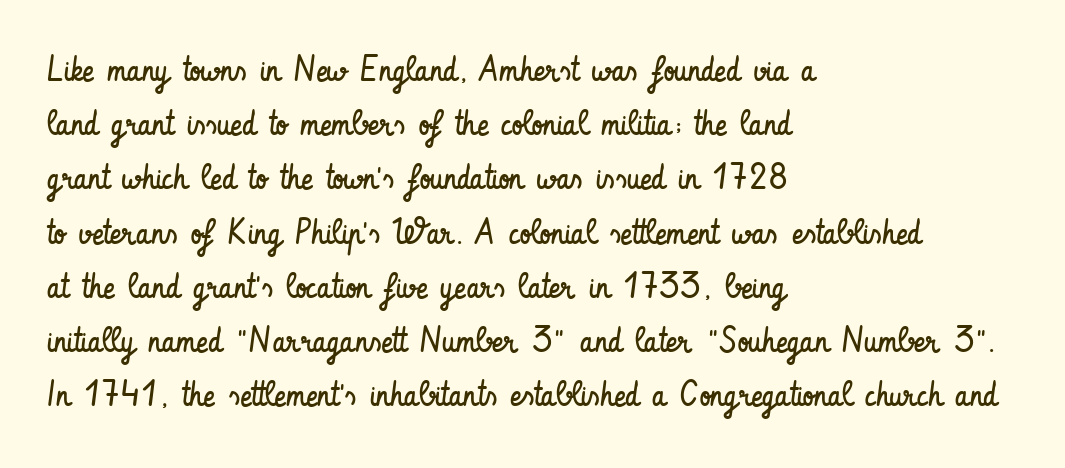
Q: Is the text bold? A: No.
Q: Is the text italic (slanted)? A: No, it is upright.
Q: Is the typeface a serif or a sans-serif typeface? A: Sans-serif.
Q: Is the text underlined? A: No.
Q: How is the paragraph aligned? A: Left-aligned.
Q: Is the spacing between letters normal or unusually wide? A: Normal.
Q: Is the spacing between lines tight, normal or loose? A: Normal.
Q: Width (condensed, normal, or wide)? A: Condensed.
Q: Stroke contrast? A: Low.
Q: x-height? A: Small.
Q: Monospaced? A: No.
